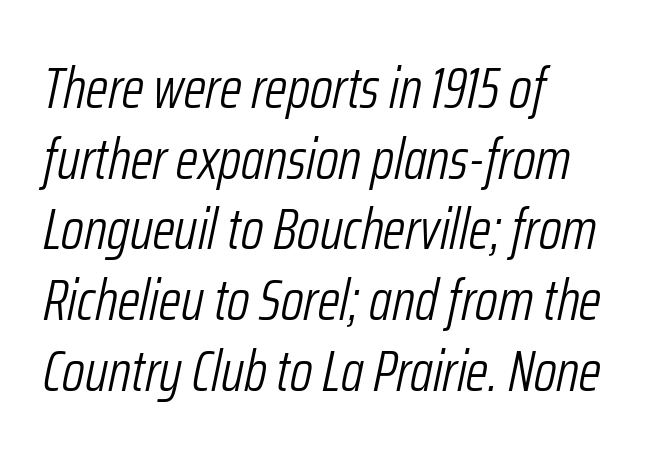
The image shows 57 px light, condensed type, italic (leaning right); set left-aligned, line spacing 1.24x, normal letter spacing, not underlined; low stroke contrast and a medium x-height.
